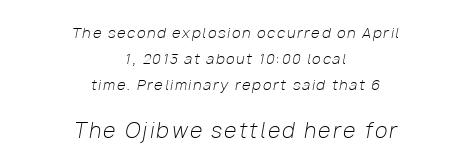
{"italic": "yes", "lean": "right", "slant_degrees": 10, "bold": "no", "underline": "no", "align": "center", "line_spacing_ratio": 1.86, "larger_block": "second", "size_ratio": 1.43, "glyph_px": 20}
